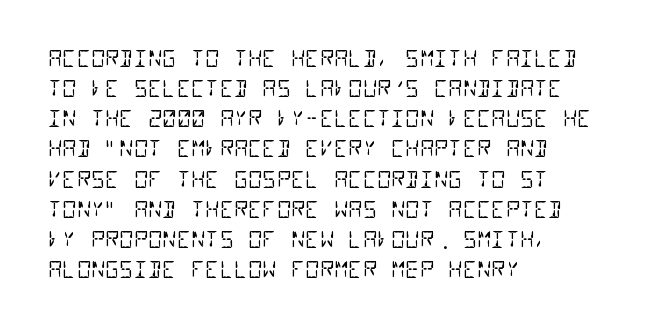
{"bold": "no", "underline": "no", "align": "left", "line_spacing": "normal", "line_spacing_ratio": 1.37, "letter_spacing": "normal", "letter_spacing_em": 0.0, "glyph_px": 22}
